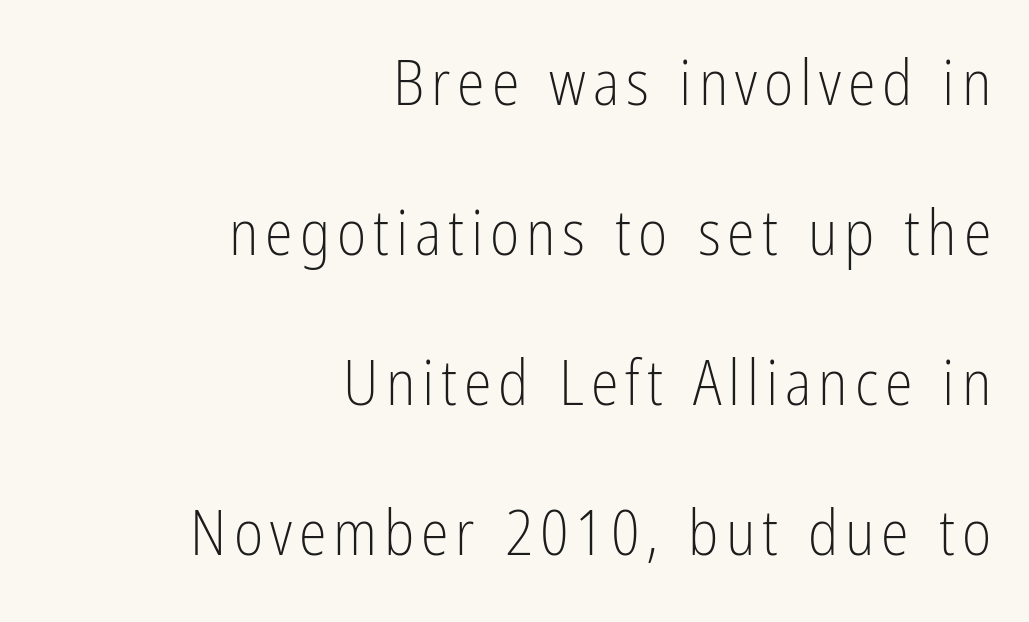
The passage shown is not underscored anywhere. Examine the stroke ends and you'll find no serifs. Layout note: lines flush right. The vertical gap from one line to the next is large.
